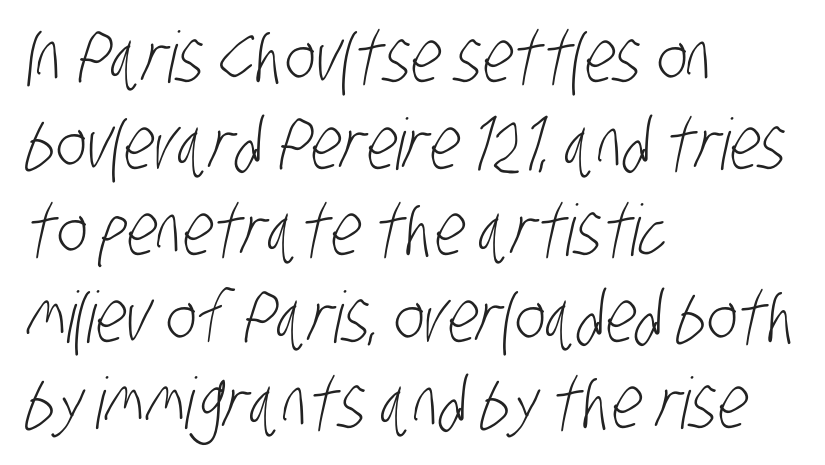
Q: Is the text bold? A: No.
Q: Is the typeface a serif or a sans-serif typeface? A: Sans-serif.
Q: Is the text underlined? A: No.
Q: How is the paragraph aligned? A: Left-aligned.
Q: Is the spacing between letters normal or unusually wide? A: Normal.
Q: Width (condensed, normal, or wide)? A: Condensed.
Q: Stroke contrast? A: Low.
Q: x-height? A: Large.
Q: Monospaced? A: No.
